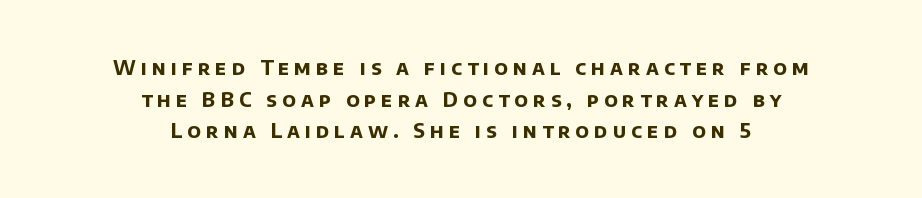
Q: Is the text bold? A: Yes.
Q: Is the text underlined? A: No.
Q: How is the paragraph aligned? A: Centered.
Q: Is the spacing between letters normal or unusually wide? A: Unusually wide.
Q: Is the spacing between lines tight, normal or loose? A: Normal.
